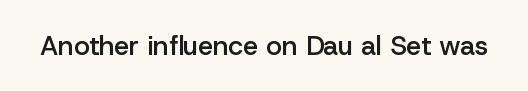
Q: Is the text bold? A: Semi-bold.
Q: Is the text italic (slanted)? A: No, it is upright.
Q: Is the text underlined? A: No.
Q: Is the spacing between letters normal or unusually wide? A: Normal.
